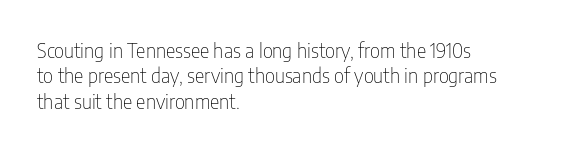
The rows are spaced the way most documents space them. Weight: in the light-to-regular range. Each word holds together tightly as a unit, with standard inter-letter gaps. Nobody drew a line under any word here.
